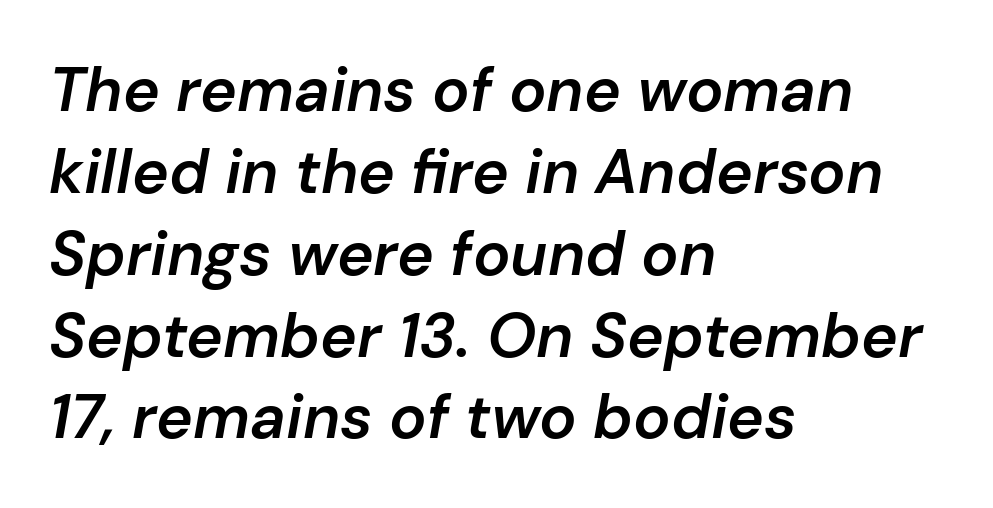
The letters sit at their default tracking, neither squeezed nor spread. The rendering uses natural spacing where letterforms have individual widths. The face used here is a semibold: visibly heavier than regular, lighter than bold. One-word summary of the alignment: left.
